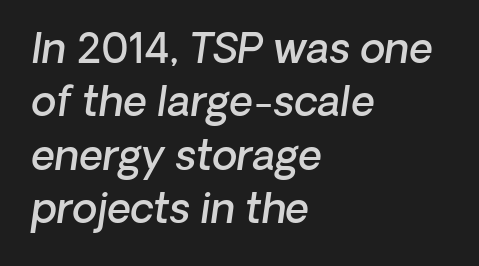
The face used here is a sans, in the tradition of grotesques and geometrics. This block has exactly the height ordinary leading produces. The paragraph shown leans on its left margin. The rendering uses natural spacing where letterforms have individual widths. Strokes here are thickened, but only to semibold level.
